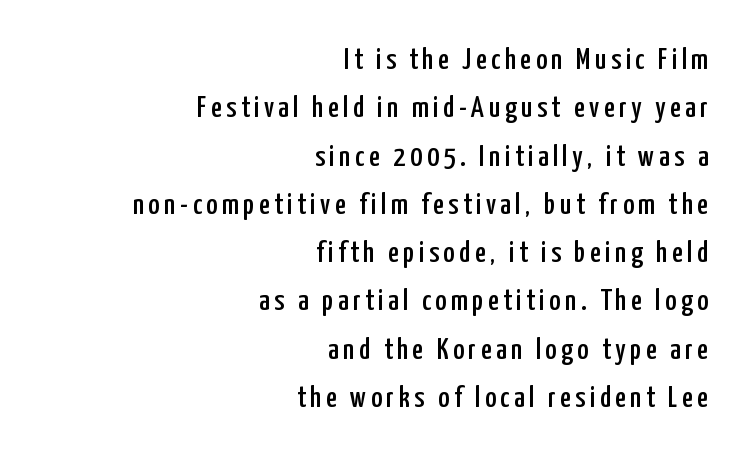
A sans-serif font was chosen for this passage. Is this a fixed-width face? No — the glyphs have proportional, varying widths. Bare-footed words on every line. Which margin do the lines hug? The right one — the left edge is uneven. How would I describe the line gaps? Plain and ordinary. Tall strokes in this sample are plumb rather than angled.
